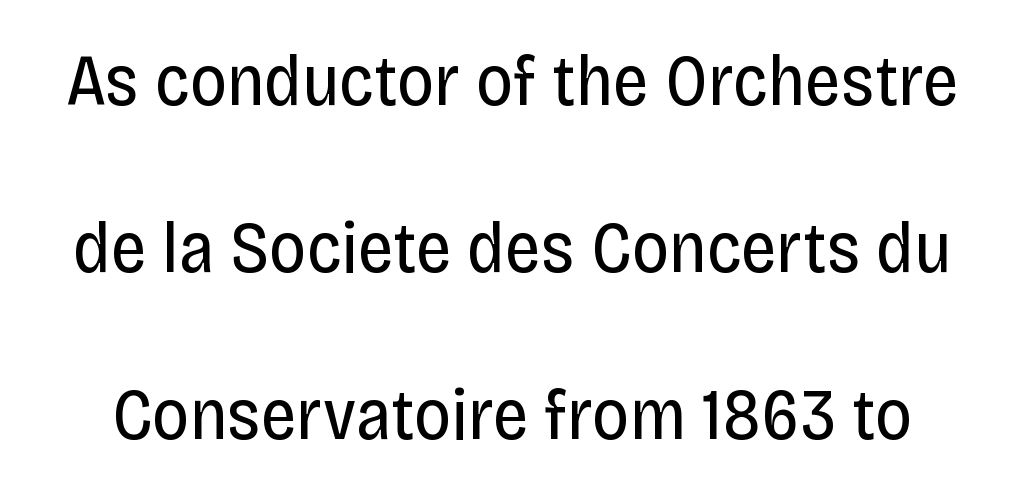
Q: Is the text bold? A: No.
Q: Is the text italic (slanted)? A: No, it is upright.
Q: Is the typeface a serif or a sans-serif typeface? A: Sans-serif.
Q: Is the text underlined? A: No.
Q: Is the spacing between letters normal or unusually wide? A: Normal.
Q: Is the spacing between lines tight, normal or loose? A: Loose.
Q: Width (condensed, normal, or wide)? A: Condensed.
Q: Stroke contrast? A: Low.
Q: x-height? A: Large.
Q: Monospaced? A: No.
